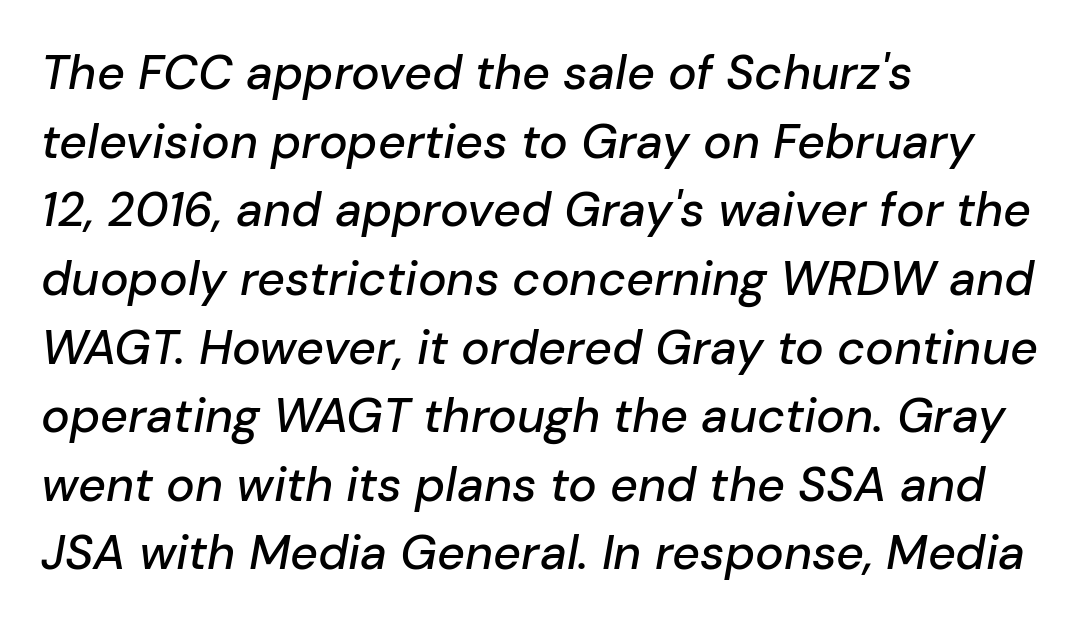
Q: Is the text italic (slanted)? A: Yes, it leans right by about 10 degrees.
Q: Is the text underlined? A: No.
Q: How is the paragraph aligned? A: Left-aligned.
Q: Is the spacing between letters normal or unusually wide? A: Normal.
Q: Is the spacing between lines tight, normal or loose? A: Normal.
Q: Width (condensed, normal, or wide)? A: Normal.
Q: Stroke contrast? A: Low.
Q: x-height? A: Medium.
Q: Monospaced? A: No.
